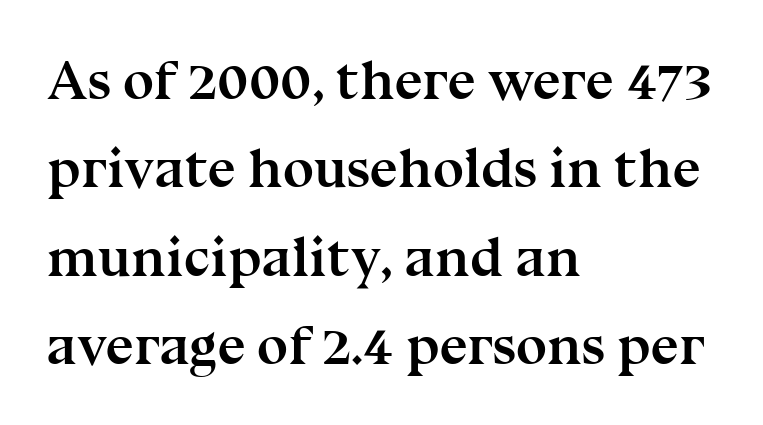
The image shows 56 px semibold serif type, upright; set left-aligned, normal line spacing (1.58x), normal letter spacing, not underlined; medium stroke contrast and a medium x-height.
